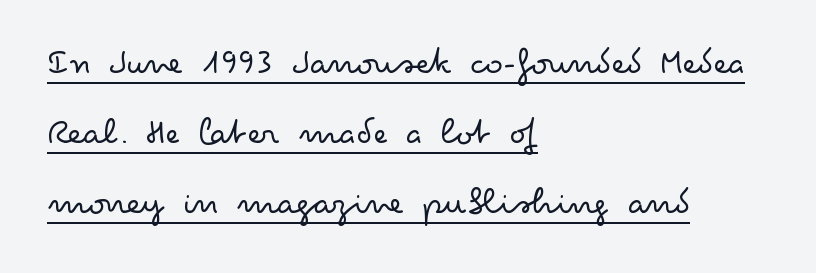
Q: Is the text bold? A: No.
Q: Is the text italic (slanted)? A: No, it is upright.
Q: Is the typeface a serif or a sans-serif typeface? A: Sans-serif.
Q: Is the text underlined? A: Yes.
Q: How is the paragraph aligned? A: Left-aligned.
Q: Is the spacing between letters normal or unusually wide? A: Normal.
Q: Width (condensed, normal, or wide)? A: Wide.
Q: Stroke contrast? A: Low.
Q: x-height? A: Small.
Q: Monospaced? A: No.
